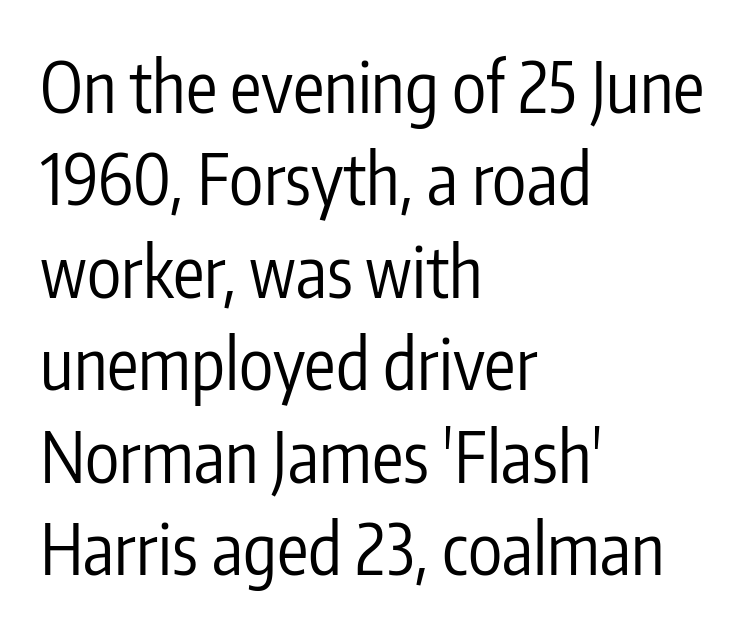
The image shows 70 px regular-weight, condensed sans-serif type, upright; set left-aligned, normal line spacing (1.32x), normal letter spacing, not underlined; low stroke contrast and a medium x-height.
